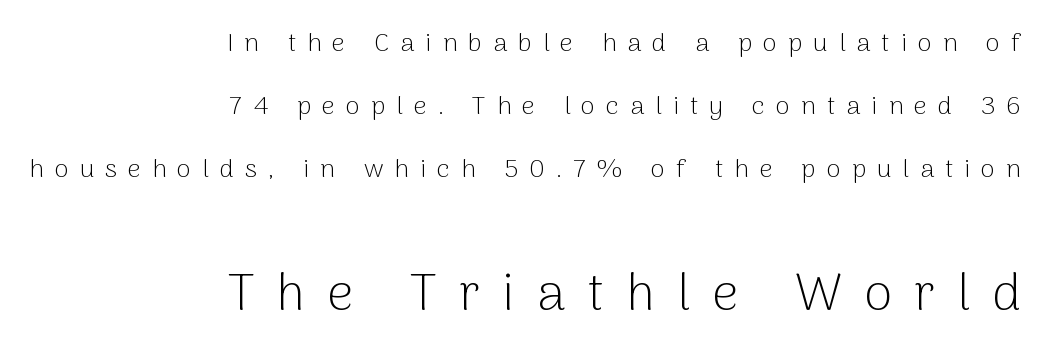
The image shows 52 px light sans-serif type, upright; set right-aligned, loose line spacing (2.43x), unusually wide letter spacing (+0.42 em), not underlined; the second (bottom) block is 2.0x larger; low stroke contrast and a medium x-height.
